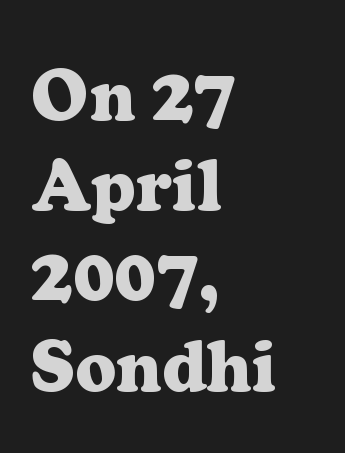
{"serif": "yes", "italic": "no", "bold": "yes", "weight": "heavy", "width": "normal", "stroke_contrast": "low", "x_height": "medium", "monospaced": "no", "underline": "no", "align": "left", "line_spacing": "normal", "line_spacing_ratio": 1.27, "letter_spacing": "normal", "letter_spacing_em": 0.0, "glyph_px": 71}
